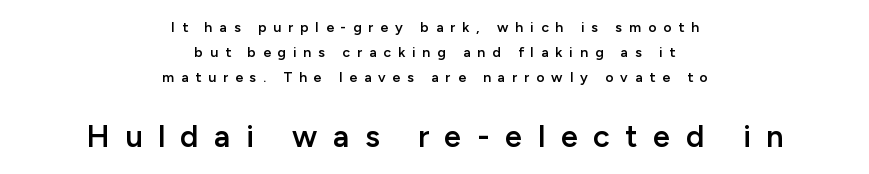
{"serif": "no", "italic": "no", "bold": "semi", "weight": "semibold", "width": "normal", "stroke_contrast": "low", "x_height": "medium", "monospaced": "no", "underline": "no", "align": "center", "line_spacing_ratio": 1.77, "letter_spacing": "wide", "letter_spacing_em": 0.5, "larger_block": "second", "size_ratio": 2.21, "glyph_px": 31}
